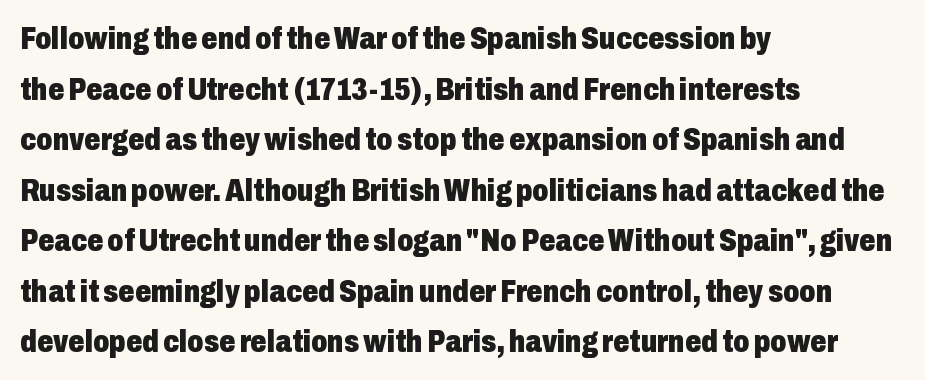
Q: Is the text bold? A: Yes.
Q: Is the text italic (slanted)? A: No, it is upright.
Q: Is the typeface a serif or a sans-serif typeface? A: Sans-serif.
Q: Is the text underlined? A: No.
Q: How is the paragraph aligned? A: Left-aligned.
Q: Is the spacing between letters normal or unusually wide? A: Normal.
Q: Is the spacing between lines tight, normal or loose? A: Normal.
Q: Width (condensed, normal, or wide)? A: Condensed.
Q: Stroke contrast? A: Low.
Q: x-height? A: Medium.
Q: Monospaced? A: No.
